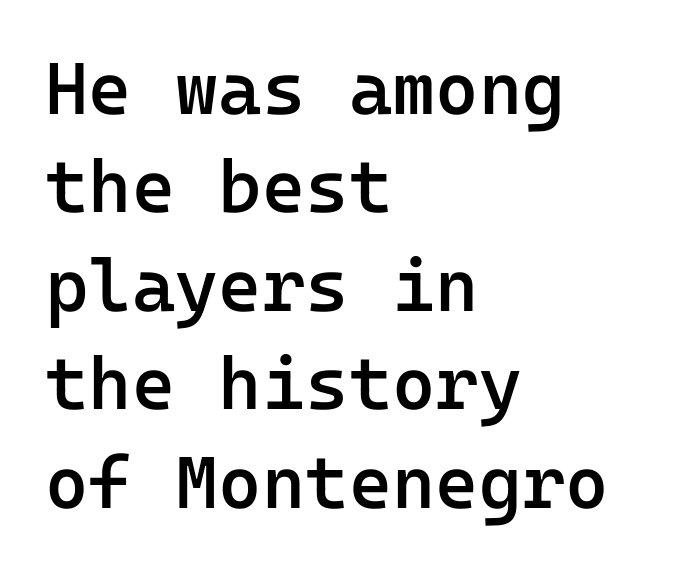
The image shows 74 px semibold sans-serif type, upright, monospaced; set left-aligned, normal line spacing (1.33x), normal letter spacing, not underlined; low stroke contrast and a medium x-height.
